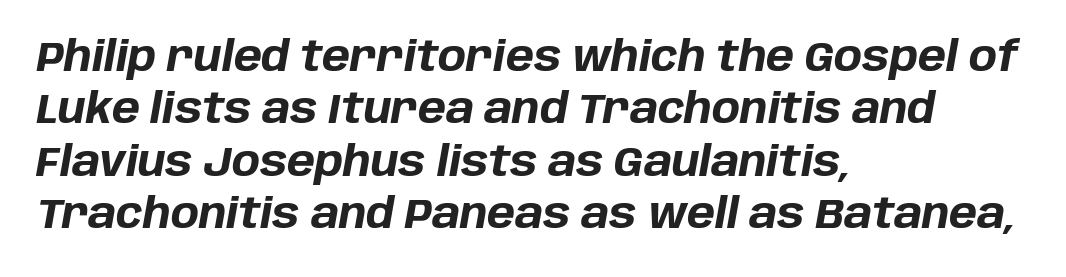
{"italic": "yes", "lean": "right", "slant_degrees": 10, "bold": "yes", "weight": "bold", "width": "normal", "stroke_contrast": "low", "x_height": "large", "monospaced": "no", "underline": "no", "align": "left", "line_spacing": "normal", "line_spacing_ratio": 1.25, "letter_spacing": "normal", "letter_spacing_em": 0.0, "glyph_px": 42}
